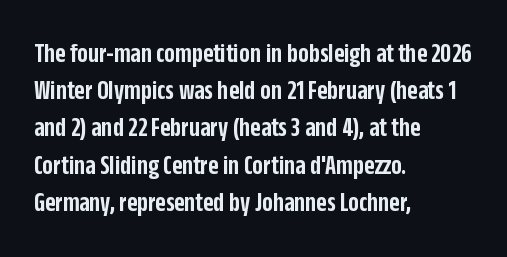
Q: Is the text bold? A: Semi-bold.
Q: Is the text italic (slanted)? A: No, it is upright.
Q: Is the typeface a serif or a sans-serif typeface? A: Sans-serif.
Q: Is the text underlined? A: No.
Q: How is the paragraph aligned? A: Left-aligned.
Q: Is the spacing between letters normal or unusually wide? A: Normal.
Q: Is the spacing between lines tight, normal or loose? A: Normal.
Q: Width (condensed, normal, or wide)? A: Condensed.
Q: Stroke contrast? A: Low.
Q: x-height? A: Large.
Q: Monospaced? A: No.
